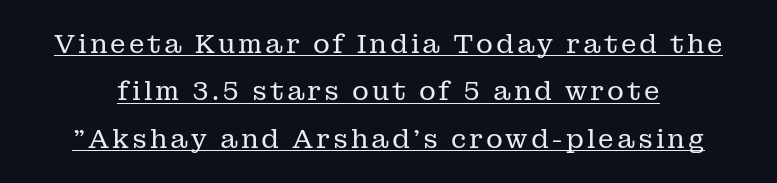
The image shows 26 px text type, upright; set line spacing 1.82x, underlined.
